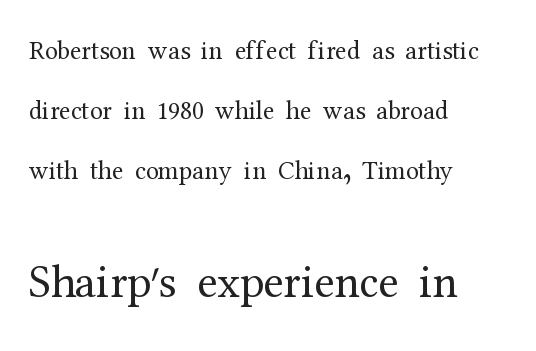
The specimen omits any rule beneath the text block's lines. The face used here appears at its bigger size in the lower chunk. The lines are spread far apart with generous leading. Each line starts at the same left margin while the right side varies.
